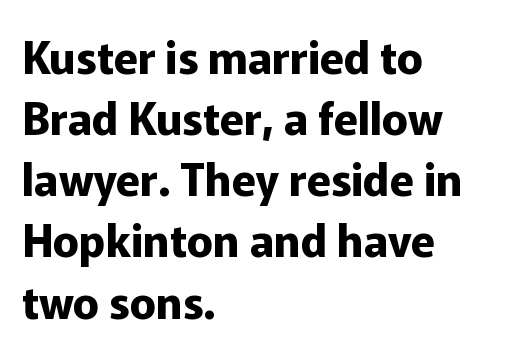
Q: Is the text bold? A: Yes.
Q: Is the text italic (slanted)? A: No, it is upright.
Q: Is the typeface a serif or a sans-serif typeface? A: Sans-serif.
Q: Is the text underlined? A: No.
Q: How is the paragraph aligned? A: Left-aligned.
Q: Is the spacing between letters normal or unusually wide? A: Normal.
Q: Is the spacing between lines tight, normal or loose? A: Normal.
Q: Width (condensed, normal, or wide)? A: Normal.
Q: Stroke contrast? A: Low.
Q: x-height? A: Medium.
Q: Monospaced? A: No.
